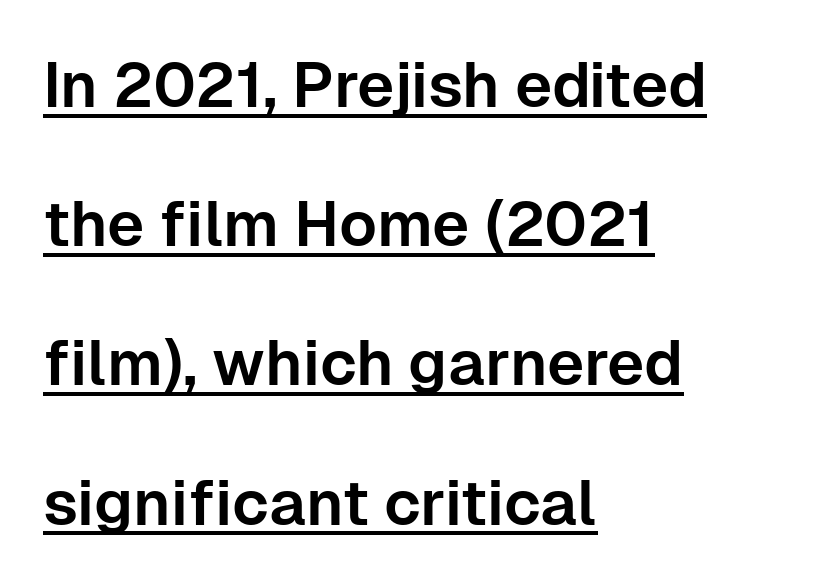
Q: Is the text italic (slanted)? A: No, it is upright.
Q: Is the typeface a serif or a sans-serif typeface? A: Sans-serif.
Q: Is the text underlined? A: Yes.
Q: How is the paragraph aligned? A: Left-aligned.
Q: Is the spacing between letters normal or unusually wide? A: Normal.
Q: Is the spacing between lines tight, normal or loose? A: Loose.
Q: Width (condensed, normal, or wide)? A: Normal.
Q: Stroke contrast? A: Low.
Q: x-height? A: Medium.
Q: Monospaced? A: No.
